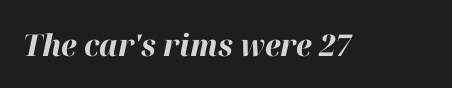
The image shows 30 px bold type, italic (leaning right); set normal letter spacing, not underlined; high stroke contrast and a medium x-height.
